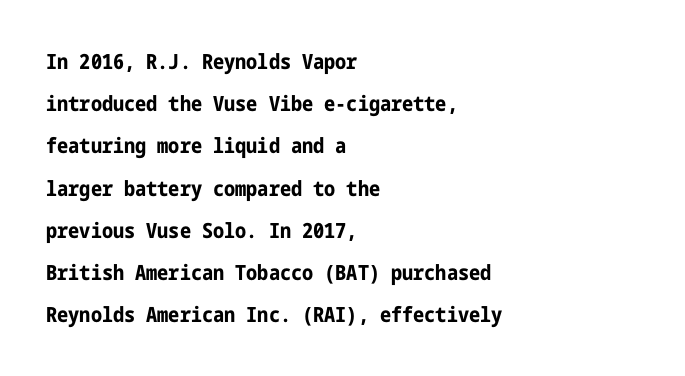
Q: Is the text bold? A: Yes.
Q: Is the text italic (slanted)? A: No, it is upright.
Q: Is the text underlined? A: No.
Q: How is the paragraph aligned? A: Left-aligned.
Q: Is the spacing between letters normal or unusually wide? A: Normal.
Q: Is the spacing between lines tight, normal or loose? A: Loose.
